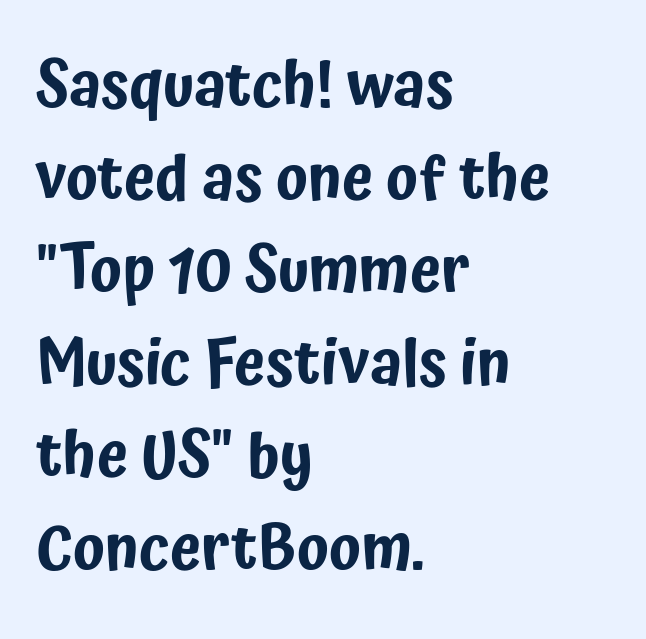
The image shows 63 px condensed sans-serif type, upright; set left-aligned, normal line spacing (1.47x), normal letter spacing, not underlined; low stroke contrast and a medium x-height.
